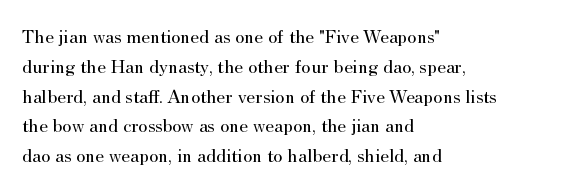
Q: Is the text bold? A: No.
Q: Is the text italic (slanted)? A: No, it is upright.
Q: Is the text underlined? A: No.
Q: How is the paragraph aligned? A: Left-aligned.
Q: Is the spacing between letters normal or unusually wide? A: Normal.
Q: Is the spacing between lines tight, normal or loose? A: Normal.
